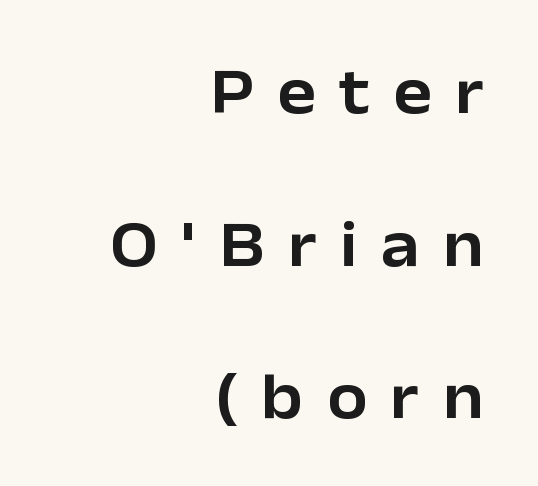
Q: Is the text italic (slanted)? A: No, it is upright.
Q: Is the typeface a serif or a sans-serif typeface? A: Sans-serif.
Q: Is the text underlined? A: No.
Q: How is the paragraph aligned? A: Right-aligned.
Q: Is the spacing between letters normal or unusually wide? A: Unusually wide.
Q: Is the spacing between lines tight, normal or loose? A: Loose.
Q: Width (condensed, normal, or wide)? A: Normal.
Q: Stroke contrast? A: Low.
Q: x-height? A: Medium.
Q: Monospaced? A: No.
